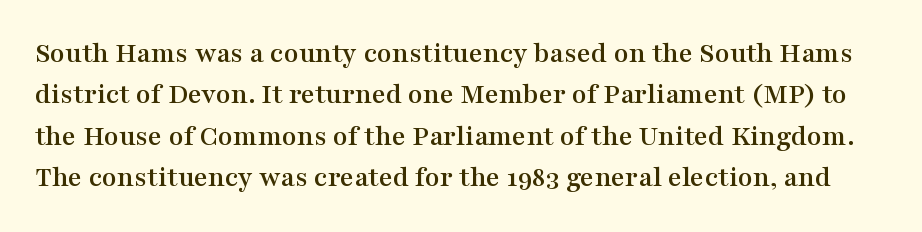
{"serif": "yes", "italic": "no", "width": "wide", "stroke_contrast": "medium", "x_height": "medium", "monospaced": "no", "underline": "no", "line_spacing": "normal", "line_spacing_ratio": 1.38, "letter_spacing": "normal", "letter_spacing_em": 0.0, "glyph_px": 30}
